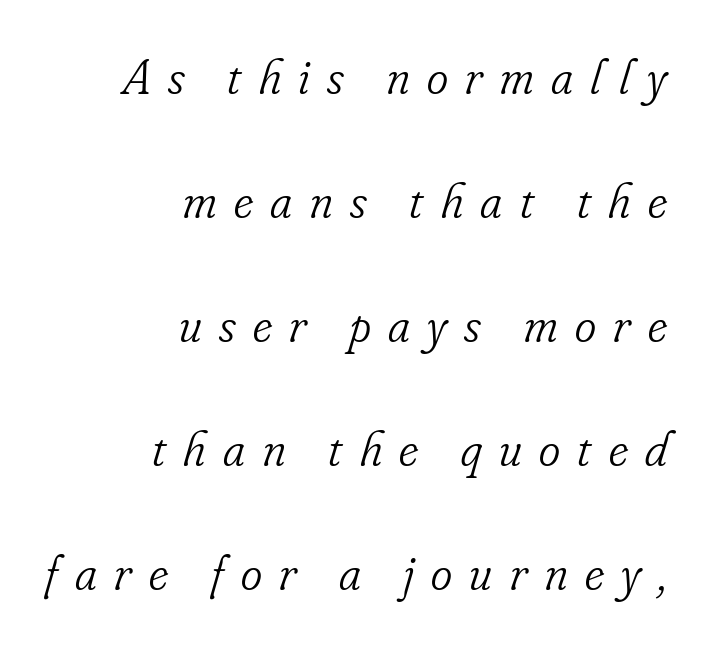
Q: Is the text bold? A: No.
Q: Is the text italic (slanted)? A: Yes, it leans right by about 16 degrees.
Q: Is the typeface a serif or a sans-serif typeface? A: Serif.
Q: Is the text underlined? A: No.
Q: How is the paragraph aligned? A: Right-aligned.
Q: Is the spacing between letters normal or unusually wide? A: Unusually wide.
Q: Is the spacing between lines tight, normal or loose? A: Loose.
Q: Width (condensed, normal, or wide)? A: Condensed.
Q: Stroke contrast? A: Low.
Q: x-height? A: Small.
Q: Monospaced? A: No.
